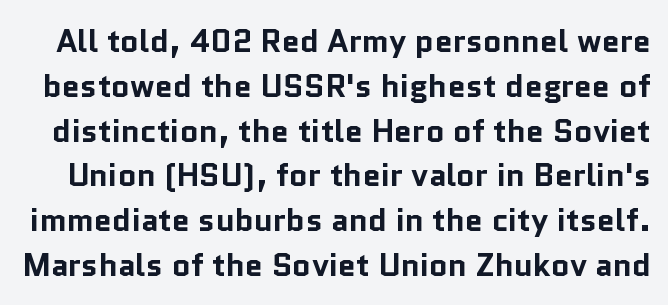
{"serif": "no", "italic": "no", "bold": "yes", "weight": "bold", "width": "normal", "stroke_contrast": "low", "x_height": "medium", "monospaced": "no", "underline": "no", "line_spacing": "normal", "line_spacing_ratio": 1.4, "letter_spacing": "normal", "letter_spacing_em": 0.0, "glyph_px": 32}
